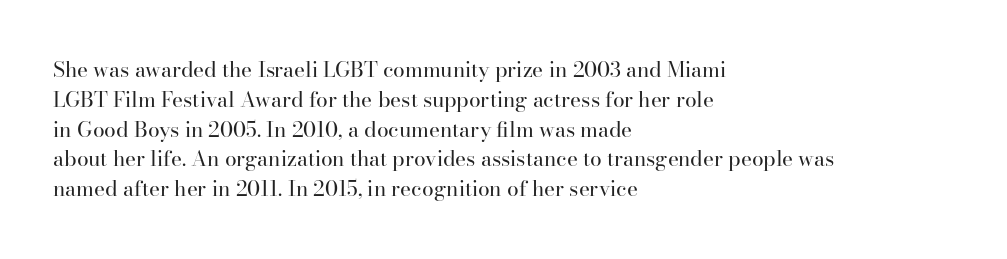
{"italic": "no", "bold": "no", "underline": "no", "align": "left", "line_spacing": "normal", "line_spacing_ratio": 1.42, "letter_spacing": "normal", "letter_spacing_em": 0.0, "glyph_px": 21}
